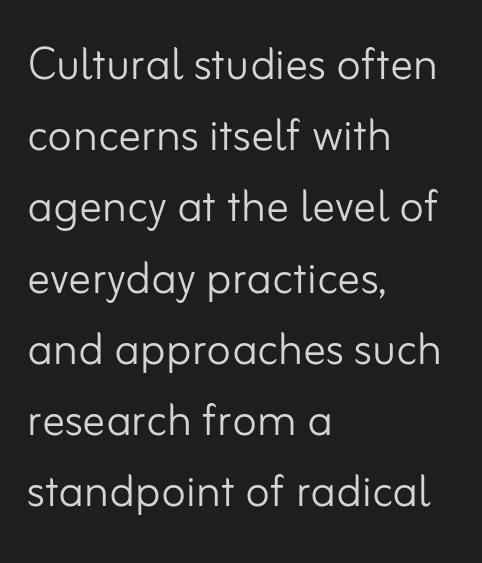
The image shows 57 px light sans-serif type, upright; set left-aligned, normal line spacing (1.25x), normal letter spacing, not underlined; low stroke contrast and a small x-height.
